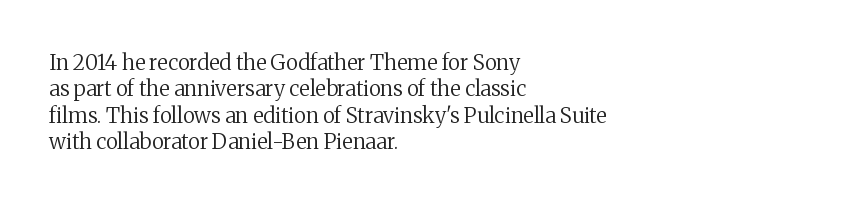
{"italic": "no", "bold": "no", "underline": "no", "align": "left", "line_spacing": "normal", "line_spacing_ratio": 1.26, "letter_spacing": "normal", "letter_spacing_em": 0.0, "glyph_px": 21}
